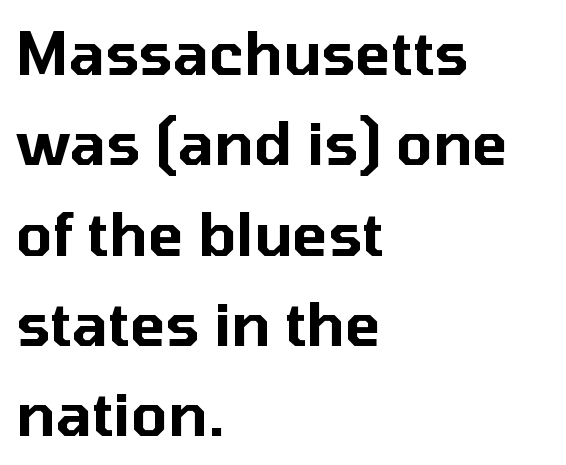
Varying glyph widths throughout — classic text-font behaviour. Horizontally, the lines are justified to the leading edge only. The strip under each line holds only bare page. This rendering leaves character spacing at its baseline value. Summary of vertical rhythm: regular, with standard interline spacing. In terms of posture, this sample is upright.
